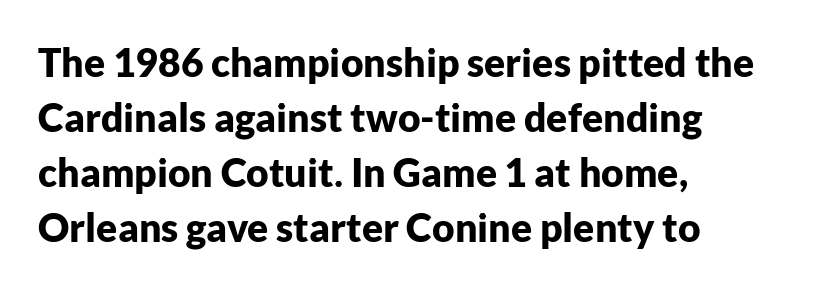
Q: Is the text bold? A: Yes.
Q: Is the text italic (slanted)? A: No, it is upright.
Q: Is the typeface a serif or a sans-serif typeface? A: Sans-serif.
Q: Is the text underlined? A: No.
Q: How is the paragraph aligned? A: Left-aligned.
Q: Is the spacing between letters normal or unusually wide? A: Normal.
Q: Is the spacing between lines tight, normal or loose? A: Normal.
Q: Width (condensed, normal, or wide)? A: Normal.
Q: Stroke contrast? A: Low.
Q: x-height? A: Medium.
Q: Monospaced? A: No.
